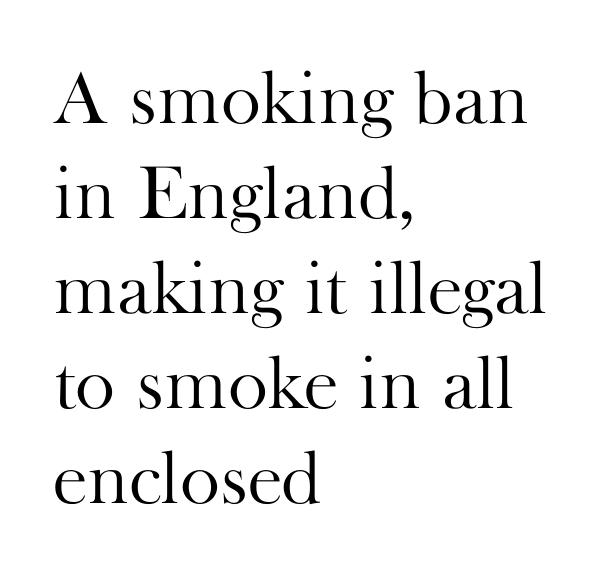
The image shows 76 px light serif type, upright; set left-aligned, normal line spacing (1.25x), normal letter spacing, not underlined; high stroke contrast and a small x-height.
